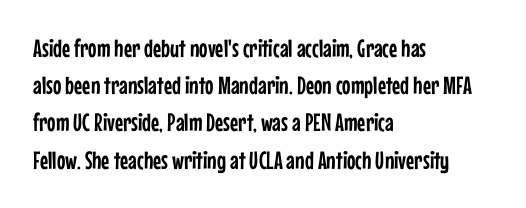
Designer's note — italics off, roman on. Compared with typical paragraphs, the rows here are spaced about the same. No word sits above an underline. Left-aligned paragraph, ragged on the right. This sample uses plain, unmodified letter spacing.
